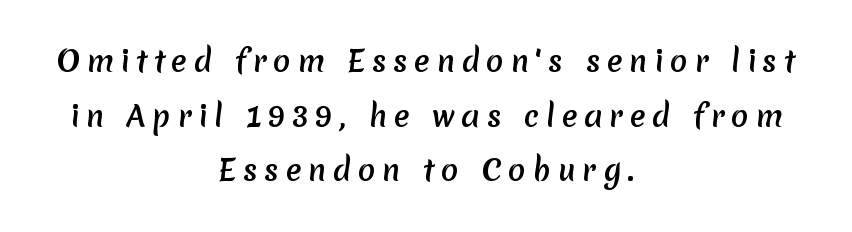
Q: Is the text bold? A: Yes.
Q: Is the typeface a serif or a sans-serif typeface? A: Sans-serif.
Q: Is the text underlined? A: No.
Q: How is the paragraph aligned? A: Centered.
Q: Is the spacing between letters normal or unusually wide? A: Unusually wide.
Q: Width (condensed, normal, or wide)? A: Normal.
Q: Stroke contrast? A: Low.
Q: x-height? A: Medium.
Q: Monospaced? A: No.
